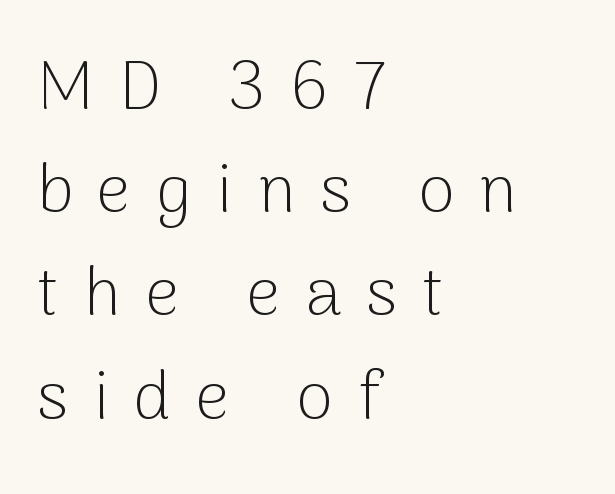
The image shows 67 px light sans-serif type, upright; set left-aligned, normal line spacing (1.54x), unusually wide letter spacing (+0.37 em), not underlined; low stroke contrast and a medium x-height.
